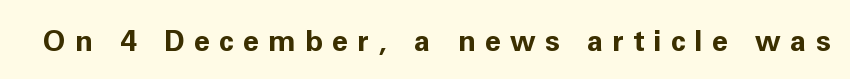
The image shows 29 px bold sans-serif type, upright; set unusually wide letter spacing (+0.32 em), not underlined; low stroke contrast and a medium x-height.
